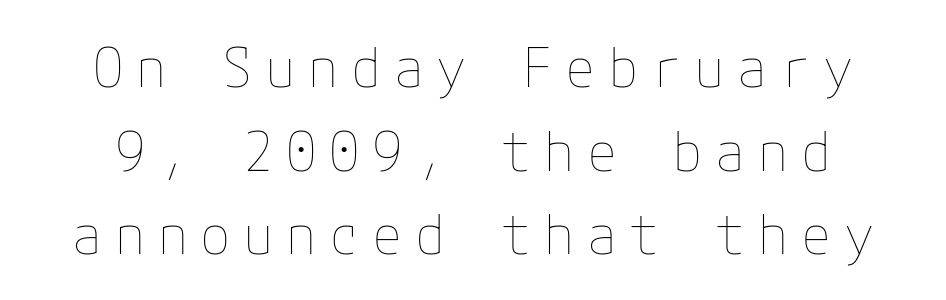
Q: Is the text bold? A: No.
Q: Is the text italic (slanted)? A: No, it is upright.
Q: Is the text underlined? A: No.
Q: Is the spacing between letters normal or unusually wide? A: Unusually wide.
Q: Is the spacing between lines tight, normal or loose? A: Normal.
Q: Width (condensed, normal, or wide)? A: Normal.
Q: Stroke contrast? A: Low.
Q: x-height? A: Medium.
